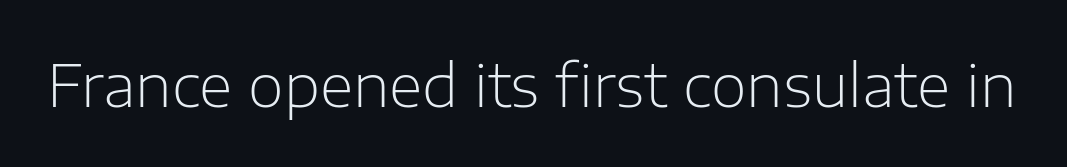
The image shows 58 px light sans-serif type, upright; set normal letter spacing, not underlined; low stroke contrast and a medium x-height.
